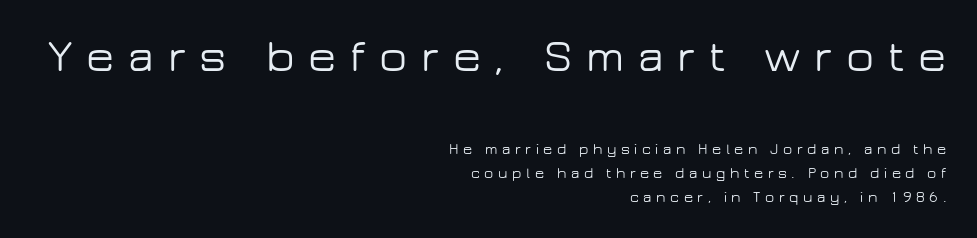
Q: Is the text italic (slanted)? A: No, it is upright.
Q: Is the typeface a serif or a sans-serif typeface? A: Sans-serif.
Q: Is the text underlined? A: No.
Q: How is the paragraph aligned? A: Right-aligned.
Q: Is the spacing between letters normal or unusually wide? A: Unusually wide.
Q: Is the spacing between lines tight, normal or loose? A: Normal.
Q: Which block of text is set in a larger size, the first (top) or the second (bottom)? A: The first (top) one.
Q: Width (condensed, normal, or wide)? A: Wide.
Q: Stroke contrast? A: Low.
Q: x-height? A: Medium.
Q: Monospaced? A: No.
